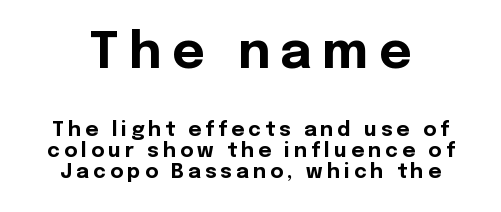
Q: Is the text bold? A: Yes.
Q: Is the text italic (slanted)? A: No, it is upright.
Q: Is the typeface a serif or a sans-serif typeface? A: Sans-serif.
Q: Is the text underlined? A: No.
Q: Is the spacing between letters normal or unusually wide? A: Unusually wide.
Q: Is the spacing between lines tight, normal or loose? A: Tight.
Q: Which block of text is set in a larger size, the first (top) or the second (bottom)? A: The first (top) one.
Q: Width (condensed, normal, or wide)? A: Normal.
Q: x-height? A: Medium.
Q: Monospaced? A: No.
